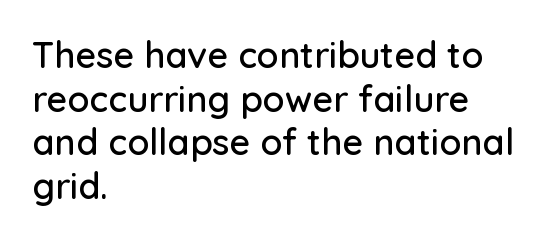
Examine the stroke ends and you'll find no serifs. This sample has the flowing, uneven cadence of proportional lettering. In terms of posture, this sample is upright. The rag falls on the right side of this text block. Inter-character spacing is left at the font's built-in metrics.
